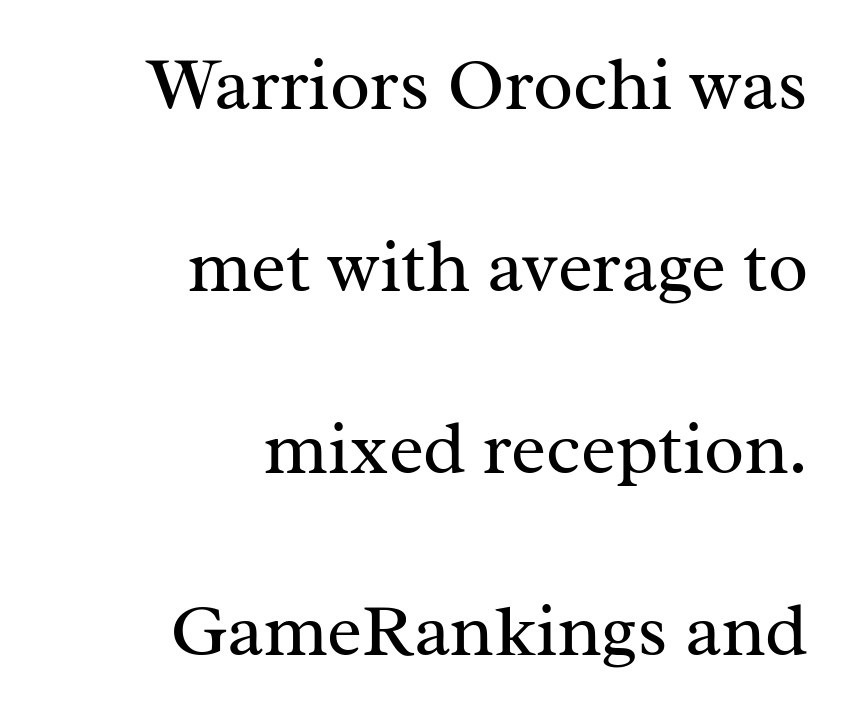
Q: Is the text bold? A: No.
Q: Is the text italic (slanted)? A: No, it is upright.
Q: Is the typeface a serif or a sans-serif typeface? A: Serif.
Q: Is the text underlined? A: No.
Q: How is the paragraph aligned? A: Right-aligned.
Q: Is the spacing between letters normal or unusually wide? A: Normal.
Q: Is the spacing between lines tight, normal or loose? A: Loose.
Q: Width (condensed, normal, or wide)? A: Normal.
Q: Stroke contrast? A: Medium.
Q: x-height? A: Medium.
Q: Monospaced? A: No.
